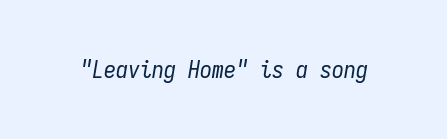
{"italic": "yes", "lean": "right", "slant_degrees": 9, "bold": "no", "underline": "no", "letter_spacing": "normal", "letter_spacing_em": 0.0, "glyph_px": 24}
